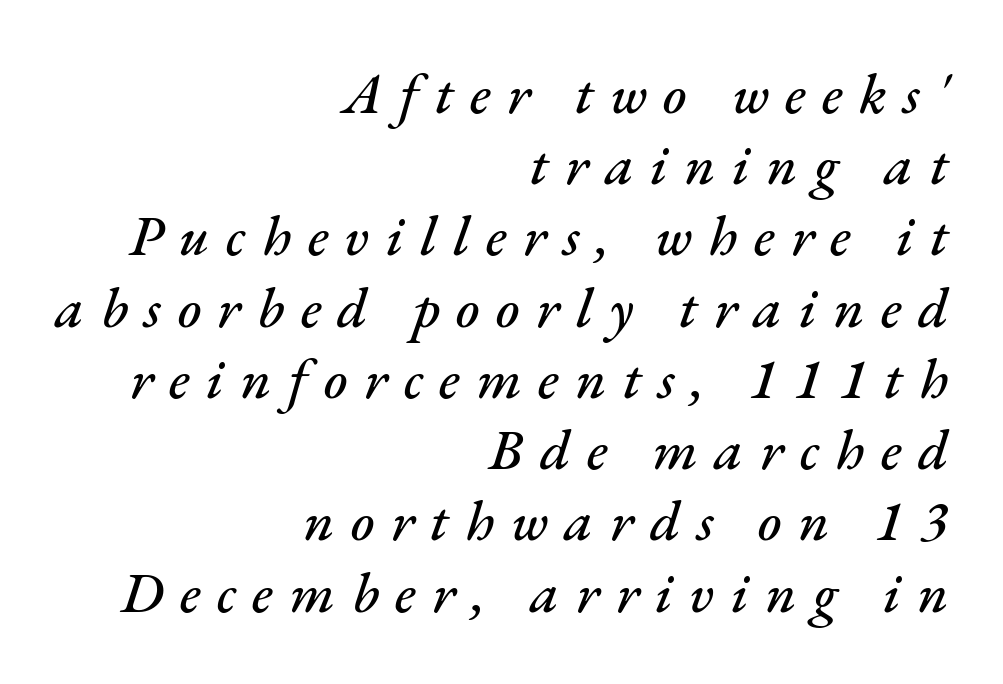
{"italic": "yes", "lean": "right", "slant_degrees": 17, "width": "normal", "stroke_contrast": "medium", "x_height": "small", "monospaced": "no", "underline": "no", "align": "right", "line_spacing": "normal", "line_spacing_ratio": 1.25, "letter_spacing": "wide", "letter_spacing_em": 0.29, "glyph_px": 57}
